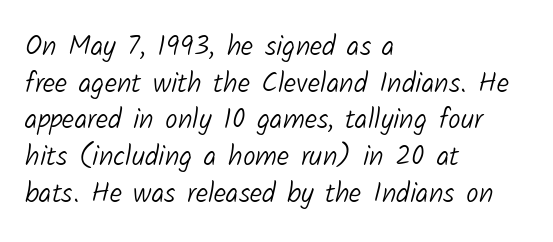
{"serif": "no", "bold": "no", "weight": "light", "width": "normal", "stroke_contrast": "low", "x_height": "medium", "monospaced": "no", "underline": "no", "align": "left", "line_spacing": "normal", "line_spacing_ratio": 1.31, "letter_spacing": "normal", "letter_spacing_em": 0.0, "glyph_px": 28}
